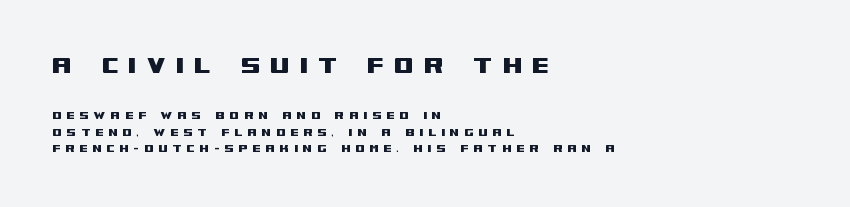
{"serif": "no", "italic": "no", "width": "wide", "stroke_contrast": "medium", "x_height": "large", "monospaced": "no", "underline": "no", "align": "left", "line_spacing_ratio": 1.17, "letter_spacing": "wide", "letter_spacing_em": 0.32, "larger_block": "first", "size_ratio": 2.07, "glyph_px": 29}
